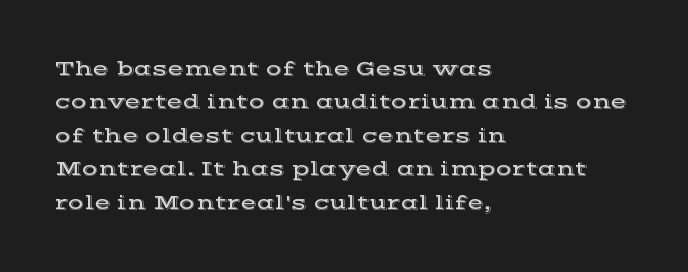
Q: Is the text italic (slanted)? A: No, it is upright.
Q: Is the text underlined? A: No.
Q: How is the paragraph aligned? A: Left-aligned.
Q: Is the spacing between letters normal or unusually wide? A: Normal.
Q: Is the spacing between lines tight, normal or loose? A: Normal.
